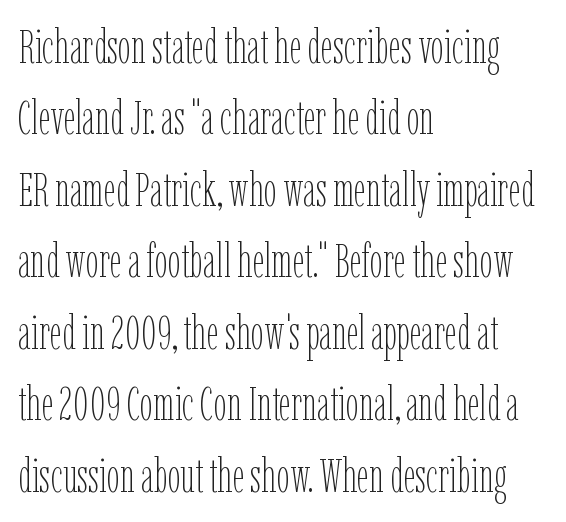
{"italic": "no", "bold": "no", "weight": "thin", "width": "condensed", "stroke_contrast": "low", "x_height": "medium", "monospaced": "no", "underline": "no", "align": "left", "line_spacing": "normal", "line_spacing_ratio": 1.52, "letter_spacing": "normal", "letter_spacing_em": 0.0, "glyph_px": 47}
